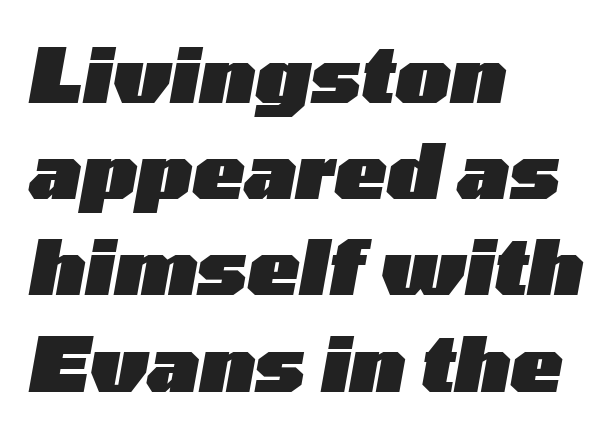
Q: Is the text bold? A: Yes.
Q: Is the text italic (slanted)? A: Yes, it leans right by about 10 degrees.
Q: Is the text underlined? A: No.
Q: How is the paragraph aligned? A: Left-aligned.
Q: Is the spacing between letters normal or unusually wide? A: Normal.
Q: Is the spacing between lines tight, normal or loose? A: Normal.
Q: Width (condensed, normal, or wide)? A: Wide.
Q: Stroke contrast? A: Low.
Q: x-height? A: Medium.
Q: Monospaced? A: No.
